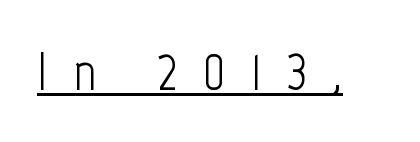
Q: Is the text bold? A: No.
Q: Is the text italic (slanted)? A: No, it is upright.
Q: Is the typeface a serif or a sans-serif typeface? A: Sans-serif.
Q: Is the text underlined? A: Yes.
Q: Is the spacing between letters normal or unusually wide? A: Unusually wide.
Q: Width (condensed, normal, or wide)? A: Condensed.
Q: Stroke contrast? A: Low.
Q: x-height? A: Medium.
Q: Monospaced? A: No.
